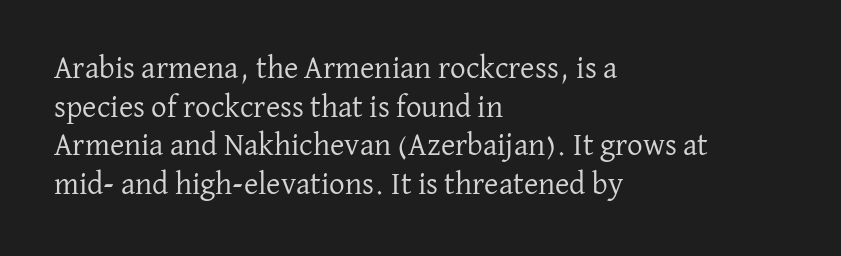
Line starts are locked; line ends wander. The glyphs are unaccompanied by any horizontal stroke below them. The font's upright variant was chosen for this text. Compared with typical paragraphs, the rows here are spaced about the same.
